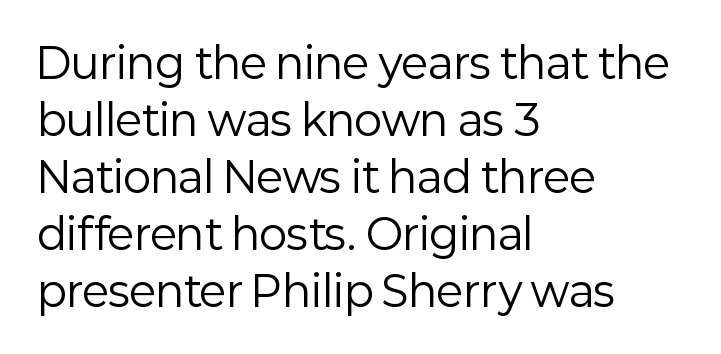
Type style note: lacks serifs. The face looks like a standard text weight, possibly lighter. A roman cut, with each character standing at attention. Inter-character spacing is left at the font's built-in metrics.
